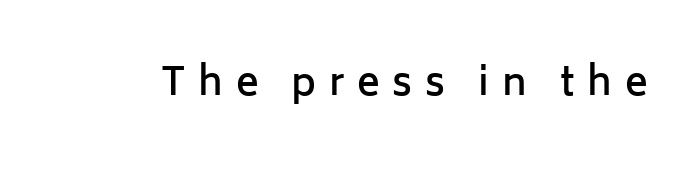
This rendering features lettering with no underline. Does the lettering tilt? It doesn't — this is upright. Students, this is semibold: more ink than regular, less than bold. The letters are spread apart with noticeably loose tracking. Proportional: the letters do not fall into vertical columns.
